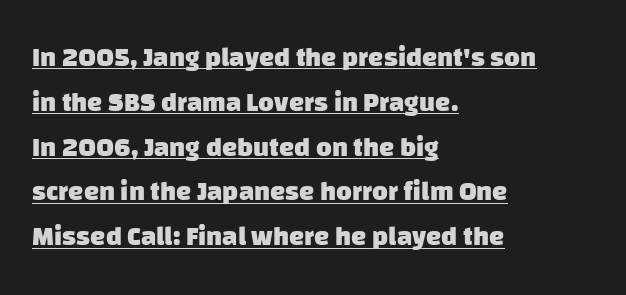
Q: Is the text bold? A: Yes.
Q: Is the text underlined? A: Yes.
Q: How is the paragraph aligned? A: Left-aligned.
Q: Is the spacing between letters normal or unusually wide? A: Normal.
Q: Is the spacing between lines tight, normal or loose? A: Normal.
